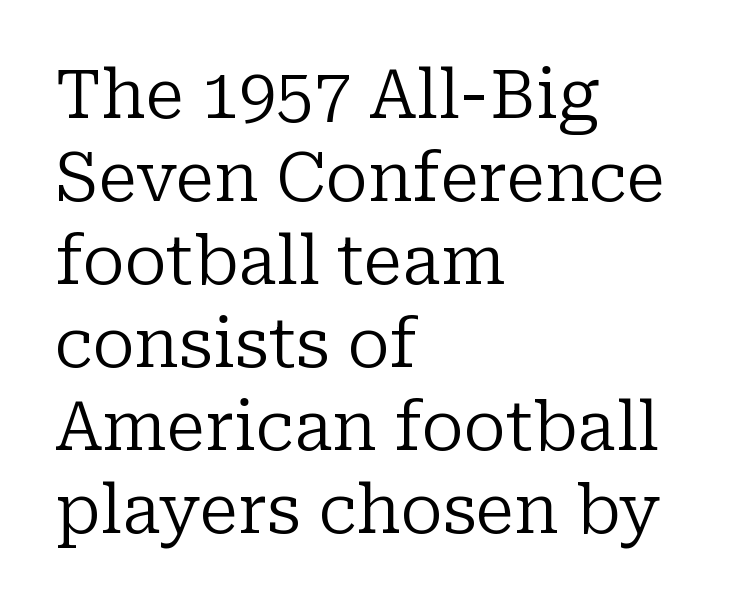
{"serif": "yes", "italic": "no", "bold": "no", "weight": "regular", "width": "normal", "stroke_contrast": "low", "x_height": "medium", "monospaced": "no", "underline": "no", "align": "left", "line_spacing_ratio": 1.24, "letter_spacing": "normal", "letter_spacing_em": 0.0, "glyph_px": 67}
